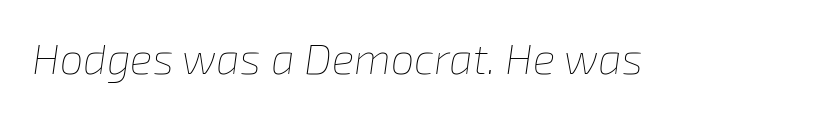
The image shows 42 px thin type, italic (leaning right); set normal letter spacing, not underlined; low stroke contrast and a medium x-height.
